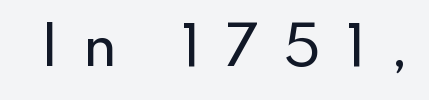
{"serif": "no", "italic": "no", "width": "normal", "stroke_contrast": "low", "x_height": "small", "monospaced": "no", "underline": "no", "letter_spacing": "wide", "letter_spacing_em": 0.46, "glyph_px": 53}
